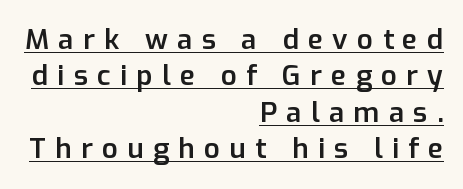
{"serif": "no", "italic": "no", "bold": "semi", "weight": "semibold", "width": "normal", "stroke_contrast": "low", "x_height": "medium", "monospaced": "no", "underline": "yes", "align": "right", "line_spacing": "normal", "line_spacing_ratio": 1.3, "letter_spacing": "wide", "letter_spacing_em": 0.33, "glyph_px": 28}
